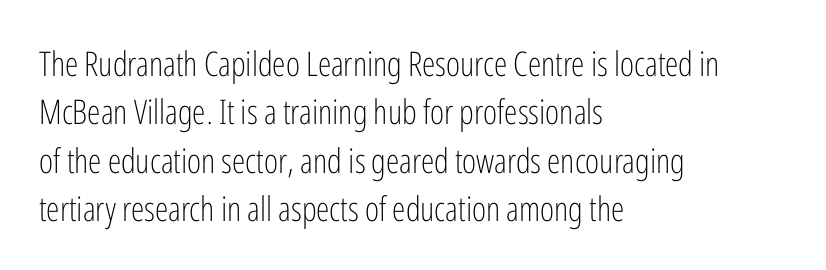
The image shows 34 px light, condensed sans-serif type, upright; set left-aligned, normal line spacing (1.42x), normal letter spacing, not underlined; low stroke contrast and a medium x-height.
